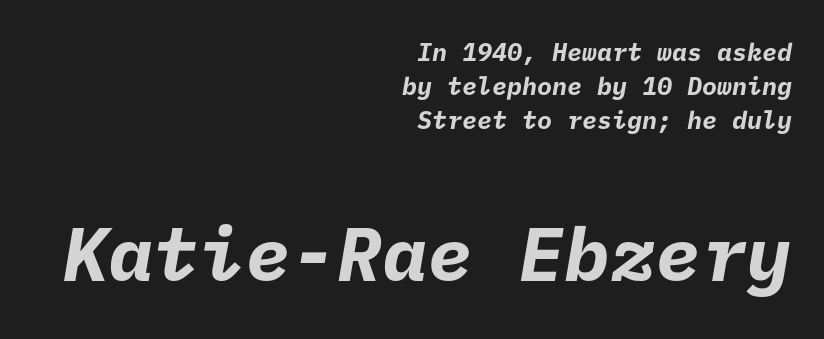
Weight: bold. Only glyphs here, with clear space below each row. Look at the tracking — it's just the regular setting, nothing added. The composition opens small and finishes big. The lines sit at an ordinary, default distance from one another.
